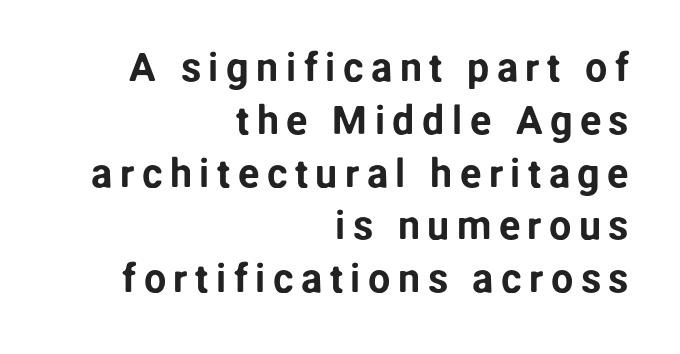
The image shows 40 px sans-serif type, upright; set right-aligned, normal line spacing (1.32x), not underlined; low stroke contrast and a medium x-height.
